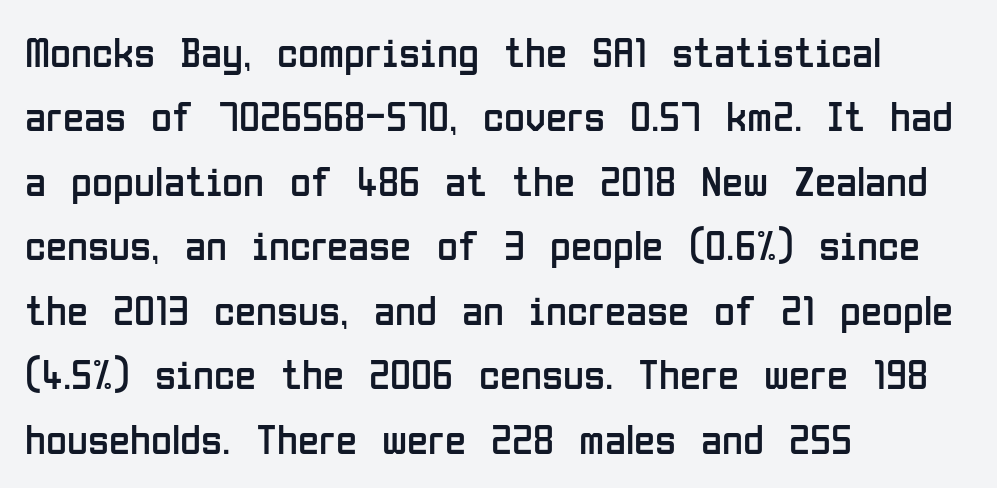
The image shows 43 px regular-weight, condensed sans-serif type, upright; set left-aligned, normal line spacing (1.5x), normal letter spacing, not underlined; low stroke contrast and a medium x-height.
